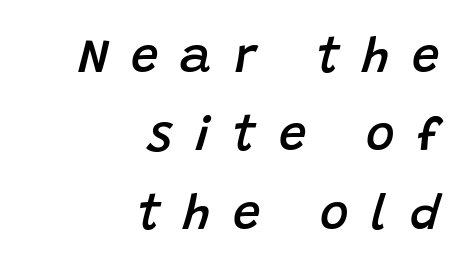
The image shows 49 px semibold type, italic (leaning right); set right-aligned, normal line spacing (1.6x), unusually wide letter spacing (+0.46 em), not underlined; low stroke contrast and a large x-height.
